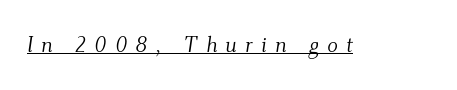
The image shows 22 px text type, italic (leaning right); set unusually wide letter spacing (+0.38 em), underlined.
